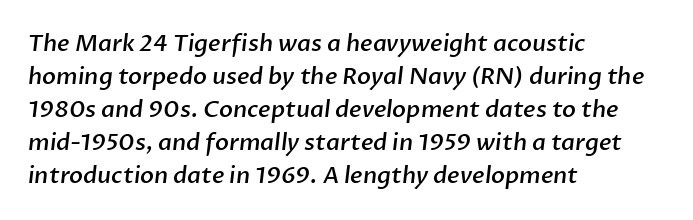
The image shows 23 px text type; set left-aligned, normal line spacing (1.43x), normal letter spacing, not underlined.
